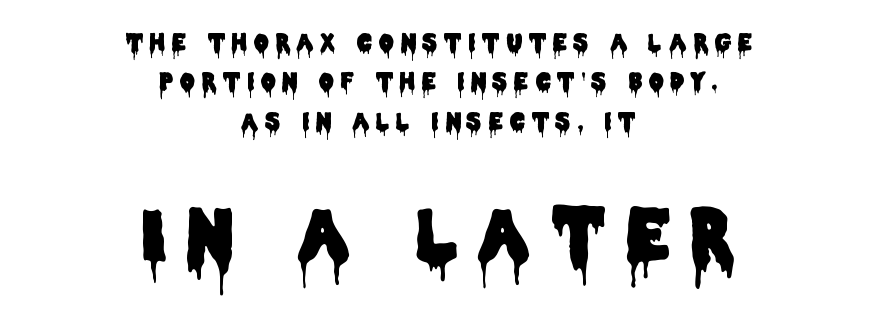
Unmarked baselines from the first word to the last. In CSS terms this would be text-align: center. Of the two passages, the one underneath uses the larger point size. The specimen reads as upright at a glance. Letterform terminals end flat and unadorned throughout the passage. Varying glyph widths throughout — classic text-font behaviour.
